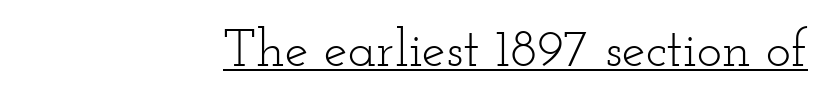
The image shows 53 px light, wide serif type, upright; set right-aligned, normal letter spacing, underlined; low stroke contrast and a small x-height.
